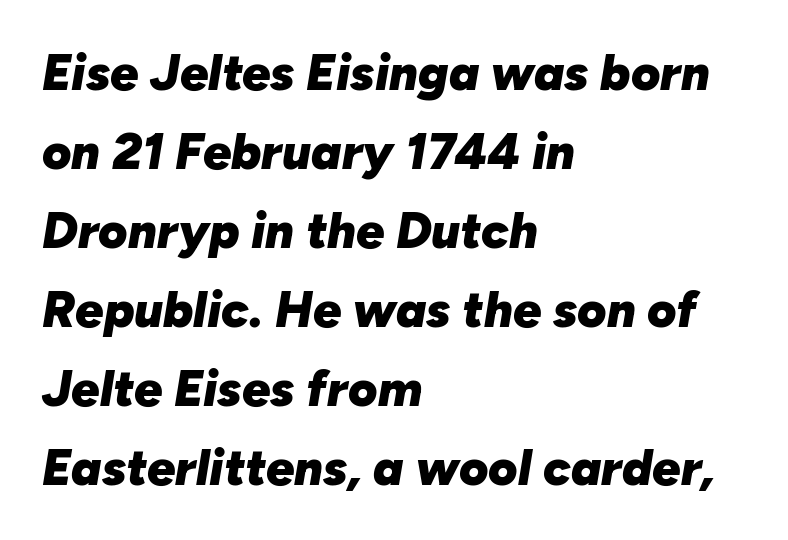
The image shows 50 px heavy type, italic (leaning right); set left-aligned, normal line spacing (1.58x), normal letter spacing, not underlined; low stroke contrast and a medium x-height.
